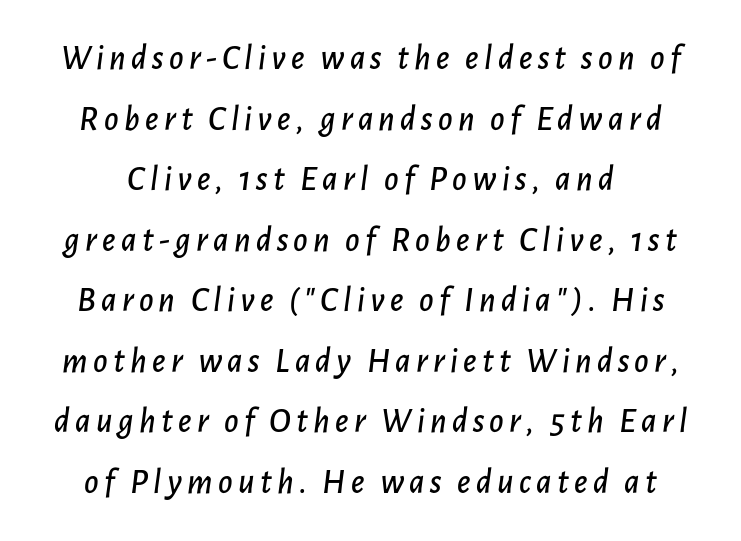
The face used here is proportionally spaced, like ordinary book or web type. There's an unmistakable incline to the writing here. The gap between lines stays unmarked.
